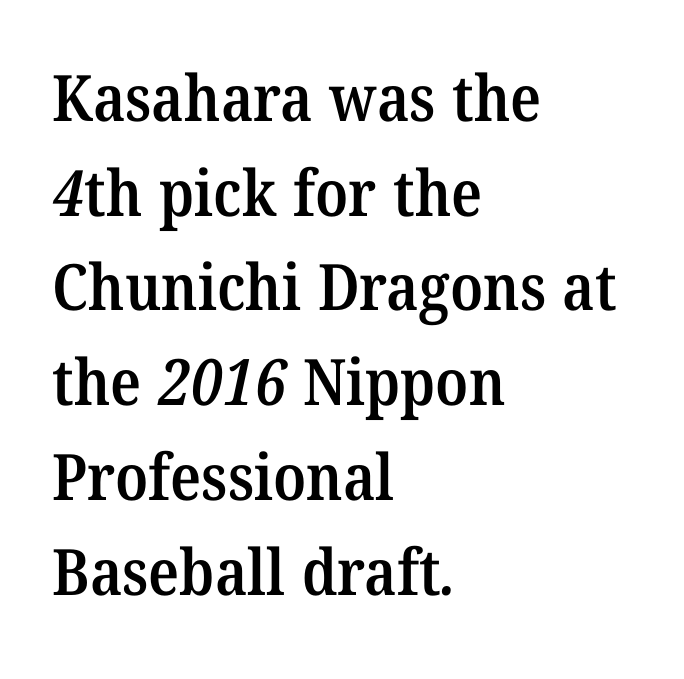
{"serif": "yes", "bold": "semi", "weight": "semibold", "width": "normal", "stroke_contrast": "medium", "x_height": "medium", "monospaced": "no", "underline": "no", "align": "left", "line_spacing": "normal", "line_spacing_ratio": 1.48, "letter_spacing": "normal", "letter_spacing_em": 0.0, "glyph_px": 64}
